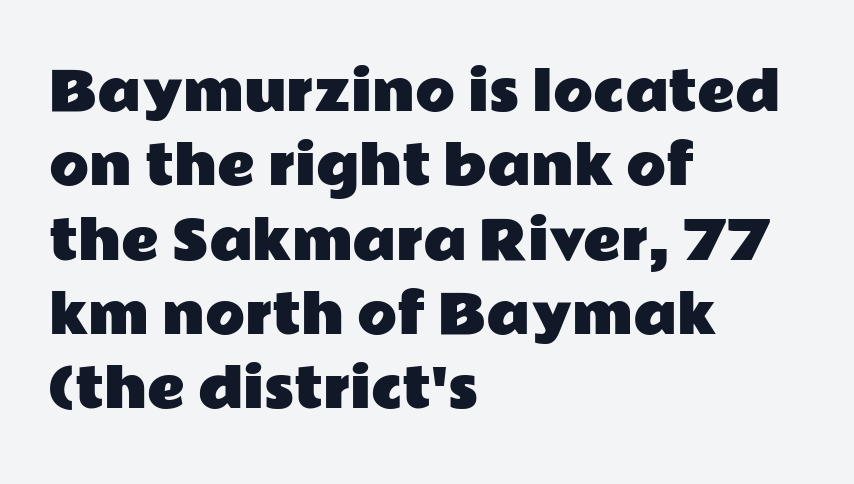
The image shows 52 px wide sans-serif type, upright; set left-aligned, normal line spacing (1.43x), normal letter spacing, not underlined; low stroke contrast and a medium x-height.
